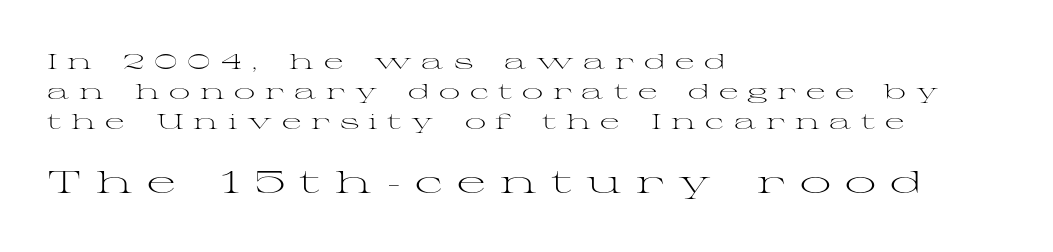
The image shows 31 px light, wide serif type, upright; set left-aligned, normal line spacing (1.42x), unusually wide letter spacing (+0.46 em), not underlined; the second (bottom) block is 1.48x larger; medium stroke contrast and a medium x-height.
